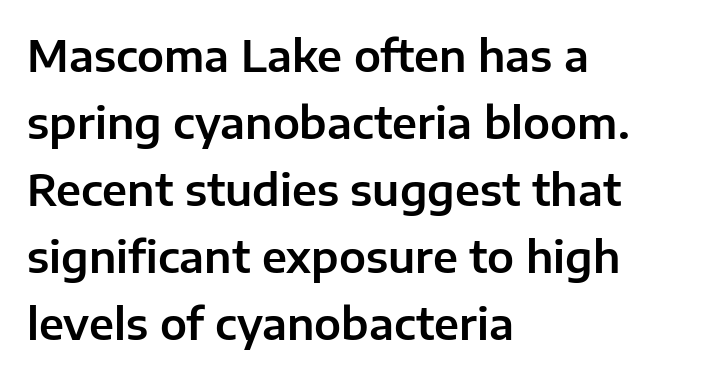
Q: Is the text italic (slanted)? A: No, it is upright.
Q: Is the typeface a serif or a sans-serif typeface? A: Sans-serif.
Q: Is the text underlined? A: No.
Q: How is the paragraph aligned? A: Left-aligned.
Q: Is the spacing between letters normal or unusually wide? A: Normal.
Q: Is the spacing between lines tight, normal or loose? A: Normal.
Q: Width (condensed, normal, or wide)? A: Normal.
Q: Stroke contrast? A: Low.
Q: x-height? A: Medium.
Q: Monospaced? A: No.
